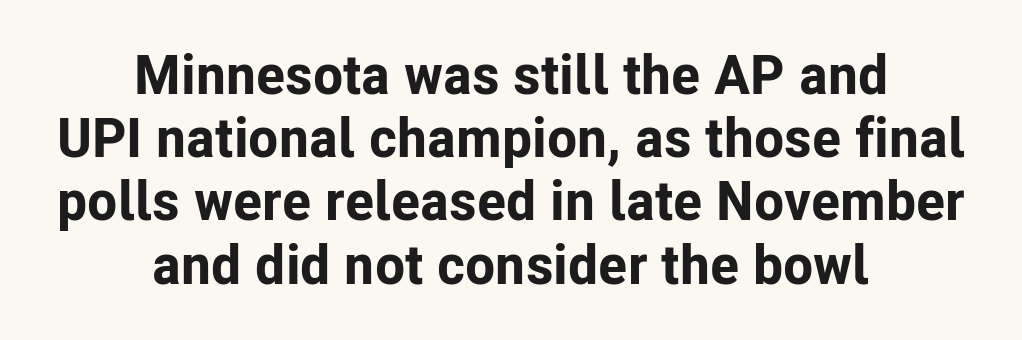
Is this a fixed-width face? No — the glyphs have proportional, varying widths. This is the regular roman posture of the typeface. Each new line begins almost immediately beneath the previous one. The words here are not underlined.
